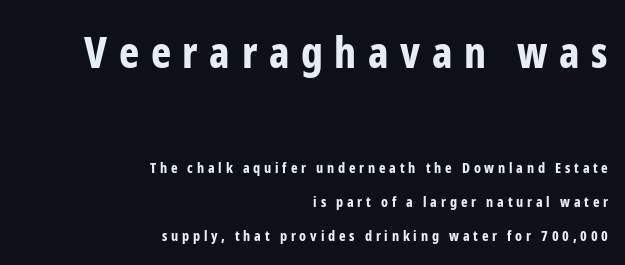
The rendering uses natural spacing where letterforms have individual widths. The typeface chosen for these lines omits serifs. Look at the tracking — it's clearly loosened, letters drifting apart. A dark, heavy texture on the line: the type is bold. The lettering stays uniformly vertical, giving the passage a roman look.
